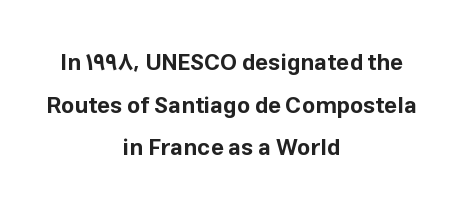
{"italic": "no", "bold": "yes", "underline": "no", "align": "center", "line_spacing_ratio": 1.85, "letter_spacing": "normal", "letter_spacing_em": 0.0, "glyph_px": 23}
